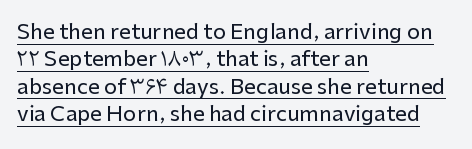
Reading down the block, your eye returns to a fixed left position each line. The gaps between neighbouring characters are ordinary and unremarkable. This block has exactly the height ordinary leading produces. Notice how a bar underscores the lettering throughout. Posture: straight, roman, zero tilt.
